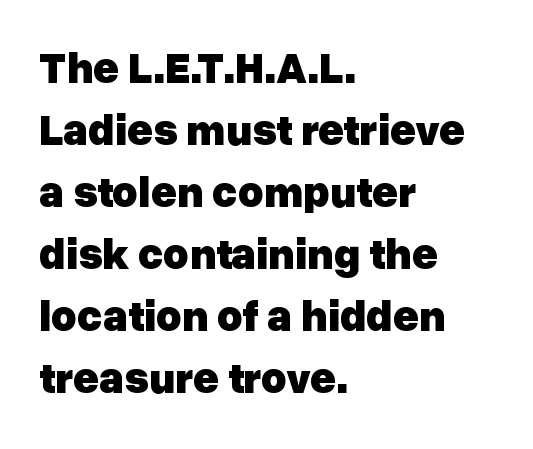
{"serif": "no", "italic": "no", "bold": "yes", "weight": "heavy", "width": "normal", "stroke_contrast": "low", "x_height": "medium", "monospaced": "no", "underline": "no", "align": "left", "line_spacing": "normal", "line_spacing_ratio": 1.41, "letter_spacing": "normal", "letter_spacing_em": 0.0, "glyph_px": 44}
